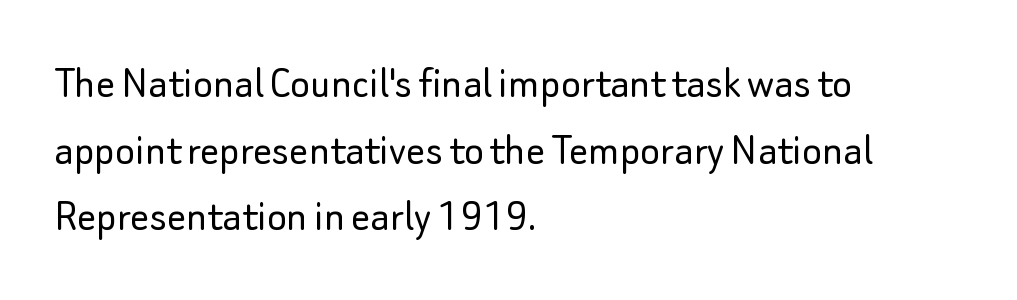
The image shows 47 px light sans-serif type, upright; set left-aligned, normal line spacing (1.42x), normal letter spacing, not underlined; low stroke contrast and a small x-height.
